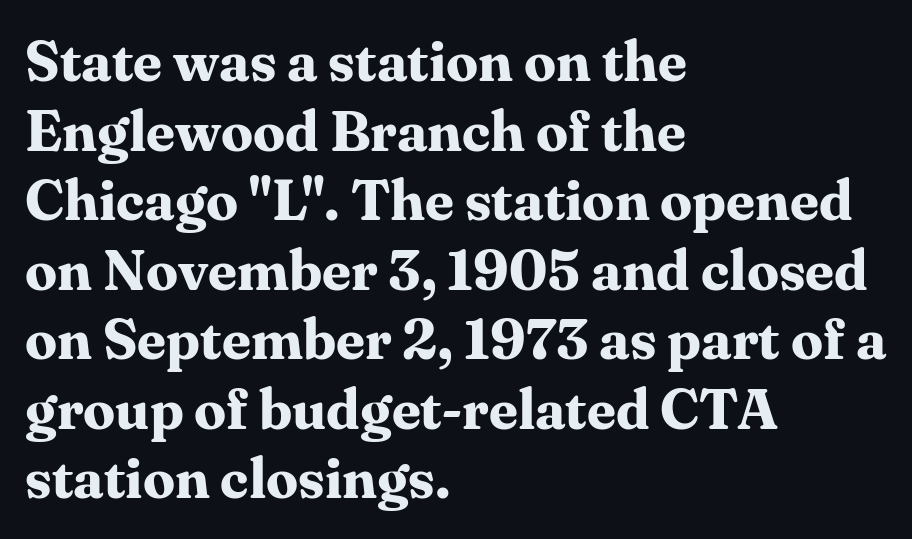
Q: Is the text bold? A: Yes.
Q: Is the text italic (slanted)? A: No, it is upright.
Q: Is the typeface a serif or a sans-serif typeface? A: Serif.
Q: Is the text underlined? A: No.
Q: How is the paragraph aligned? A: Left-aligned.
Q: Is the spacing between letters normal or unusually wide? A: Normal.
Q: Width (condensed, normal, or wide)? A: Normal.
Q: Stroke contrast? A: Medium.
Q: x-height? A: Medium.
Q: Monospaced? A: No.
